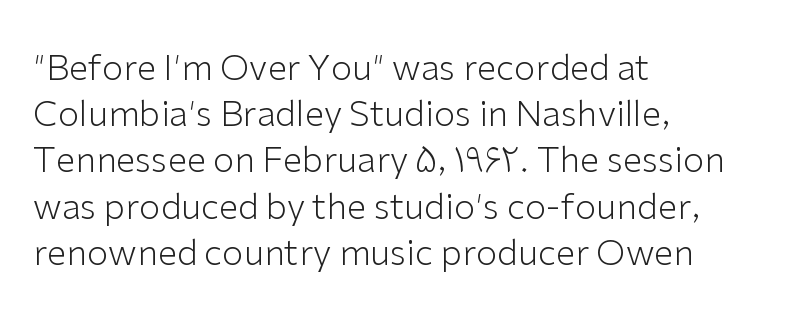
Summary of vertical rhythm: regular, with standard interline spacing. Students, note that the glyphs here touch the page at normal intervals. The specimen omits any rule beneath the text block's lines. Weight: regular or lighter. The specimen reads as upright at a glance. Teacher's note: observe the even left margin — that is flush-left alignment.
